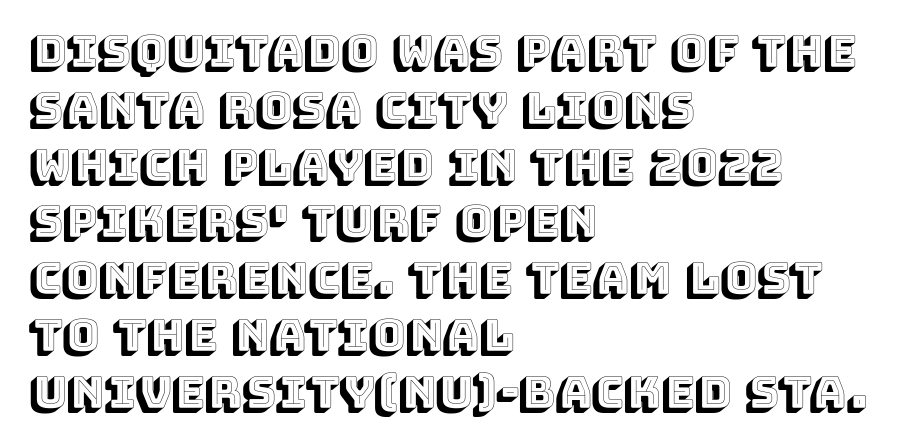
{"italic": "no", "width": "normal", "x_height": "large", "monospaced": "no", "underline": "no", "align": "left", "line_spacing": "normal", "line_spacing_ratio": 1.29, "letter_spacing": "normal", "letter_spacing_em": 0.0, "glyph_px": 44}
